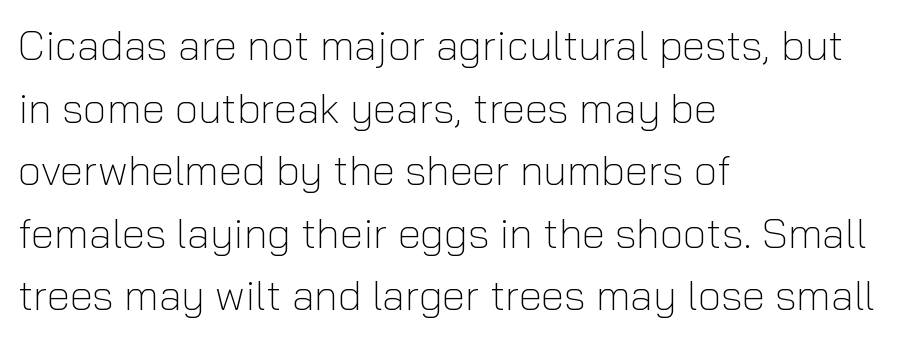
Nothing heavy about these letters — not bold at all. Tracking value appears to be zero — textbook default spacing. Whoever set this chose a conventional vertical rhythm. I'd call this a sans setting — the letters go barefoot. Lines of text with bare space underneath. The letters stand straight up with perfectly vertical stems.
